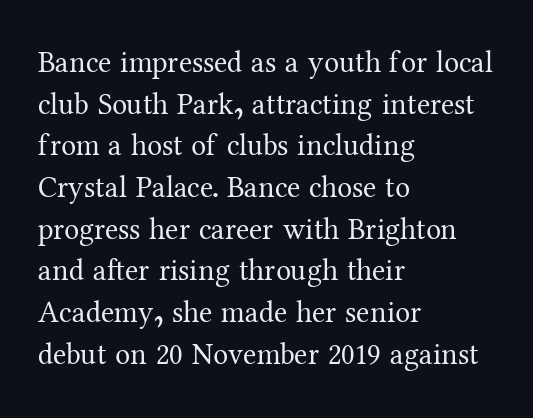
Q: Is the text bold? A: No.
Q: Is the text italic (slanted)? A: No, it is upright.
Q: Is the typeface a serif or a sans-serif typeface? A: Serif.
Q: Is the text underlined? A: No.
Q: How is the paragraph aligned? A: Left-aligned.
Q: Is the spacing between letters normal or unusually wide? A: Normal.
Q: Is the spacing between lines tight, normal or loose? A: Normal.
Q: Width (condensed, normal, or wide)? A: Normal.
Q: Stroke contrast? A: Medium.
Q: x-height? A: Medium.
Q: Monospaced? A: No.
